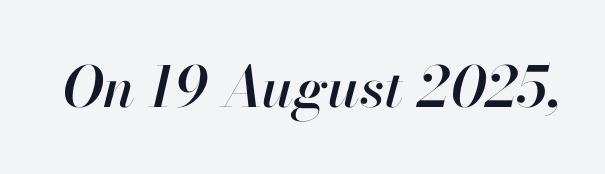
Q: Is the text italic (slanted)? A: Yes, it leans right by about 13 degrees.
Q: Is the text underlined? A: No.
Q: Is the spacing between letters normal or unusually wide? A: Normal.
Q: Width (condensed, normal, or wide)? A: Normal.
Q: Stroke contrast? A: High.
Q: x-height? A: Small.
Q: Monospaced? A: No.
